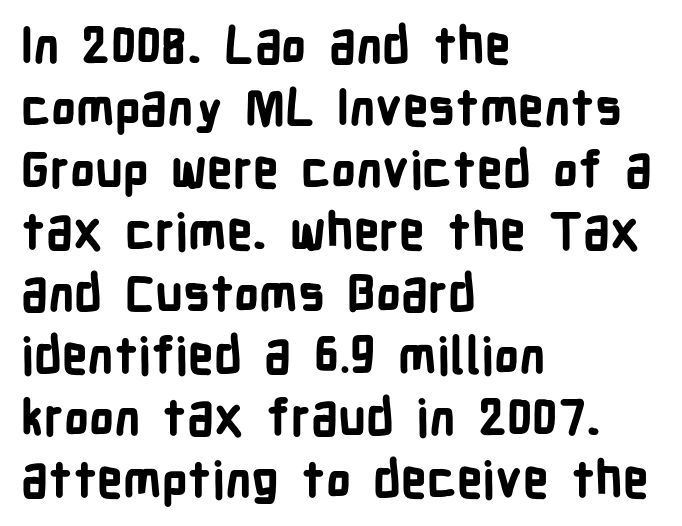
{"serif": "no", "italic": "no", "bold": "yes", "weight": "bold", "width": "condensed", "stroke_contrast": "low", "x_height": "medium", "monospaced": "no", "underline": "no", "align": "left", "line_spacing_ratio": 1.24, "letter_spacing": "normal", "letter_spacing_em": 0.0, "glyph_px": 50}
